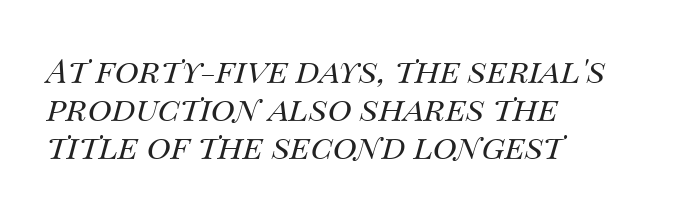
{"italic": "yes", "lean": "right", "slant_degrees": 14, "bold": "no", "weight": "regular", "width": "normal", "stroke_contrast": "medium", "x_height": "large", "monospaced": "no", "underline": "no", "align": "left", "line_spacing": "tight", "line_spacing_ratio": 1.15, "letter_spacing": "normal", "letter_spacing_em": 0.0, "glyph_px": 33}
